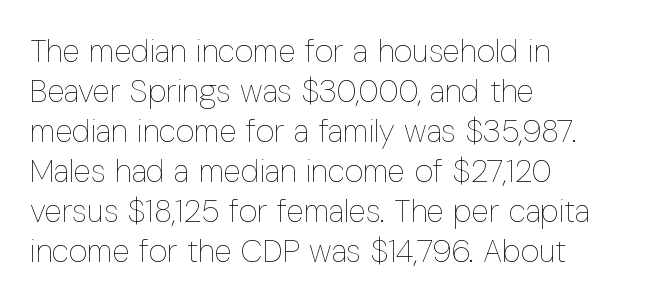
Which margin do the lines hug? The left one — the right edge is uneven. These lines were composed using upright roman letters. The rendering uses a moderate line-height, typical for paragraphs. Observe the ordinary spacing: letters are neighbours, not strangers. The weight would be labelled regular, book, light, or lighter still.
